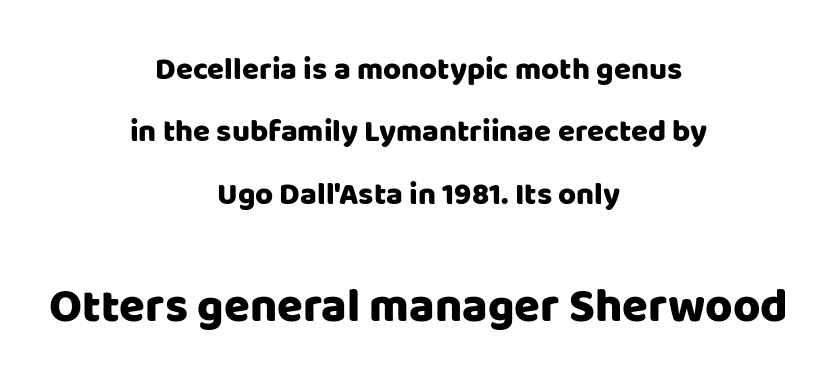
The image shows 47 px sans-serif type, upright; set centered, loose line spacing (2.01x), normal letter spacing, not underlined; the second (bottom) block is 1.52x larger; low stroke contrast and a large x-height.
